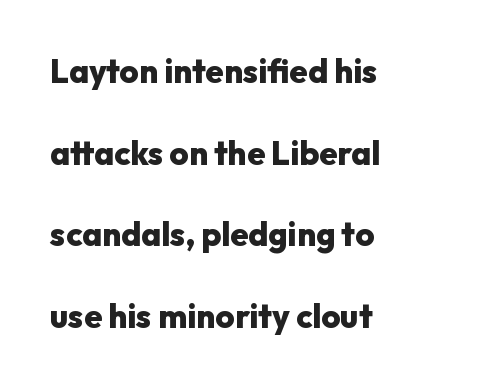
Q: Is the text bold? A: Yes.
Q: Is the text italic (slanted)? A: No, it is upright.
Q: Is the typeface a serif or a sans-serif typeface? A: Sans-serif.
Q: Is the text underlined? A: No.
Q: How is the paragraph aligned? A: Left-aligned.
Q: Is the spacing between letters normal or unusually wide? A: Normal.
Q: Is the spacing between lines tight, normal or loose? A: Loose.
Q: Width (condensed, normal, or wide)? A: Normal.
Q: Stroke contrast? A: Low.
Q: x-height? A: Medium.
Q: Monospaced? A: No.
